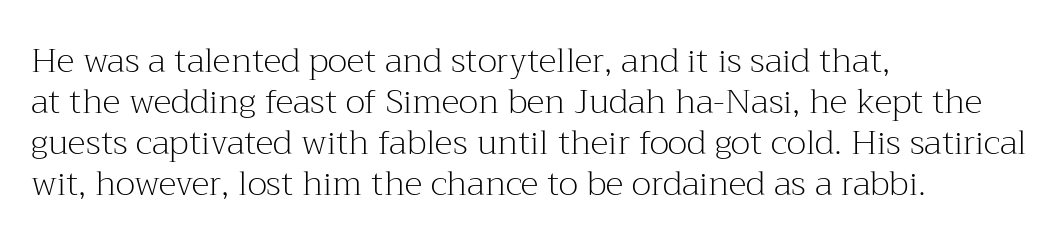
Letterform terminals end in serifs throughout the passage. The rendering uses natural spacing where letterforms have individual widths. Clear beneath every line of the passage. Is there any slant? The stems are plumb. Weight: not bold — regular or lighter.
